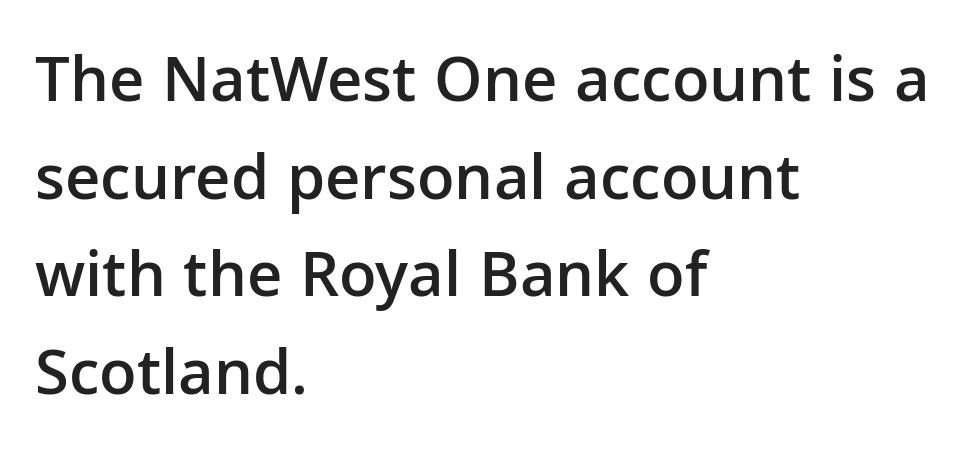
Characters remain perfectly vertical along every line. Honestly, the row spacing looks completely unremarkable. Nobody touched the tracking dial on this one. Plain, unruled lines of type. The paragraph has a hard left edge and a soft right edge.
